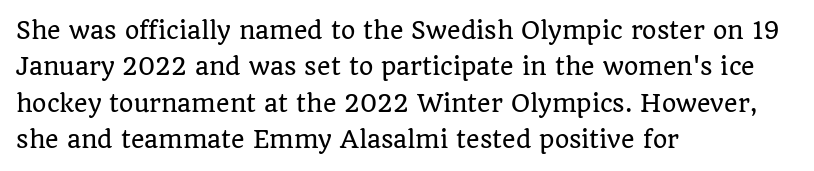
Q: Is the text italic (slanted)? A: No, it is upright.
Q: Is the text underlined? A: No.
Q: How is the paragraph aligned? A: Left-aligned.
Q: Is the spacing between letters normal or unusually wide? A: Normal.
Q: Is the spacing between lines tight, normal or loose? A: Normal.
